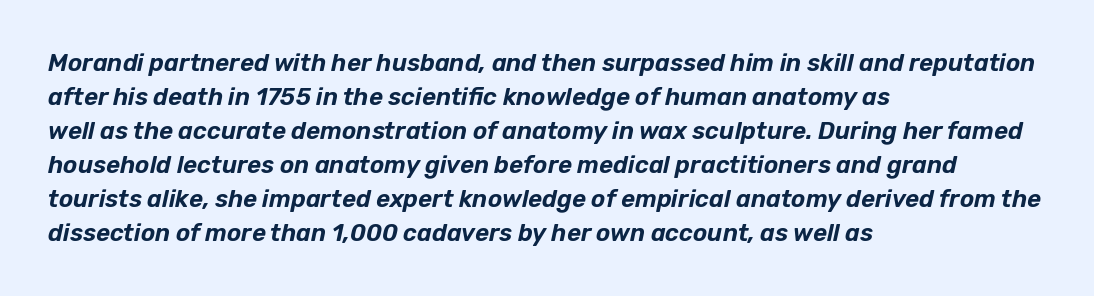
The image shows 24 px text type, italic (leaning right); set left-aligned, normal line spacing (1.42x), normal letter spacing, not underlined.
